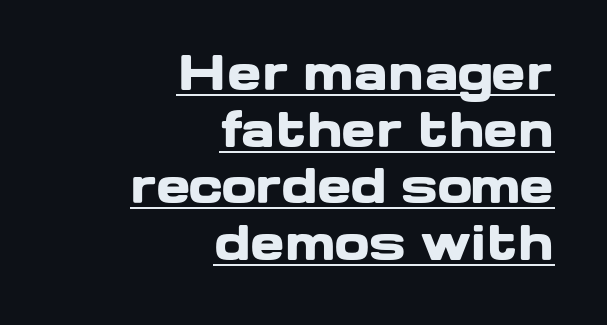
The image shows 46 px heavy, wide sans-serif type, upright; set right-aligned, line spacing 1.23x, normal letter spacing, underlined; low stroke contrast and a medium x-height.
